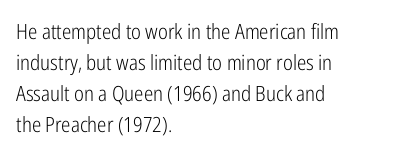
{"italic": "no", "bold": "no", "underline": "no", "align": "left", "line_spacing": "normal", "line_spacing_ratio": 1.48, "letter_spacing": "normal", "letter_spacing_em": 0.0, "glyph_px": 21}
